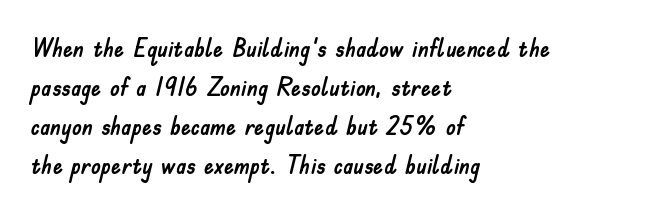
Q: Is the text italic (slanted)? A: Yes.
Q: Is the text underlined? A: No.
Q: How is the paragraph aligned? A: Left-aligned.
Q: Is the spacing between letters normal or unusually wide? A: Normal.
Q: Is the spacing between lines tight, normal or loose? A: Normal.
